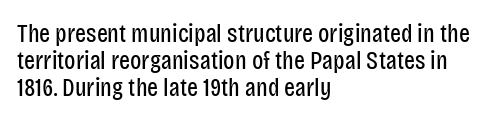
{"italic": "no", "bold": "no", "underline": "no", "align": "left", "line_spacing": "tight", "line_spacing_ratio": 1.04, "letter_spacing": "normal", "letter_spacing_em": 0.0, "glyph_px": 26}
